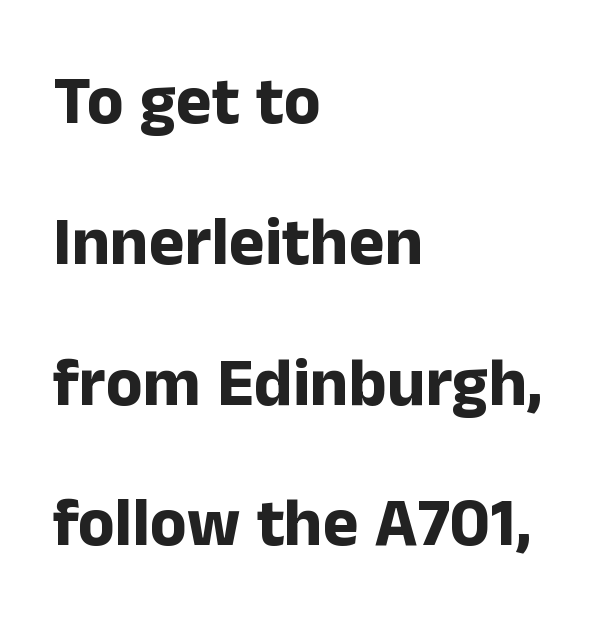
The image shows 68 px bold sans-serif type, upright; set left-aligned, loose line spacing (2.07x), normal letter spacing, not underlined; low stroke contrast and a medium x-height.
